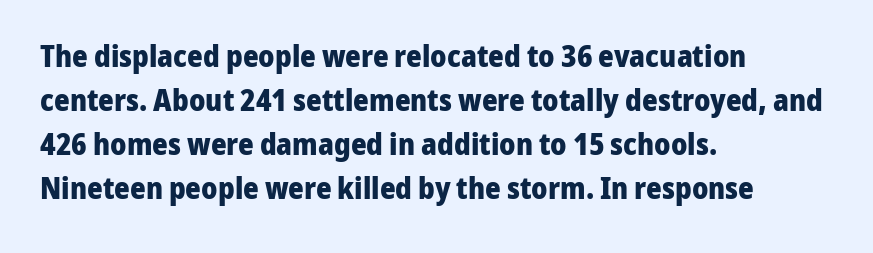
Q: Is the text bold? A: Yes.
Q: Is the text italic (slanted)? A: No, it is upright.
Q: Is the typeface a serif or a sans-serif typeface? A: Sans-serif.
Q: Is the text underlined? A: No.
Q: How is the paragraph aligned? A: Left-aligned.
Q: Is the spacing between letters normal or unusually wide? A: Normal.
Q: Is the spacing between lines tight, normal or loose? A: Normal.
Q: Width (condensed, normal, or wide)? A: Normal.
Q: Stroke contrast? A: Low.
Q: x-height? A: Medium.
Q: Monospaced? A: No.
